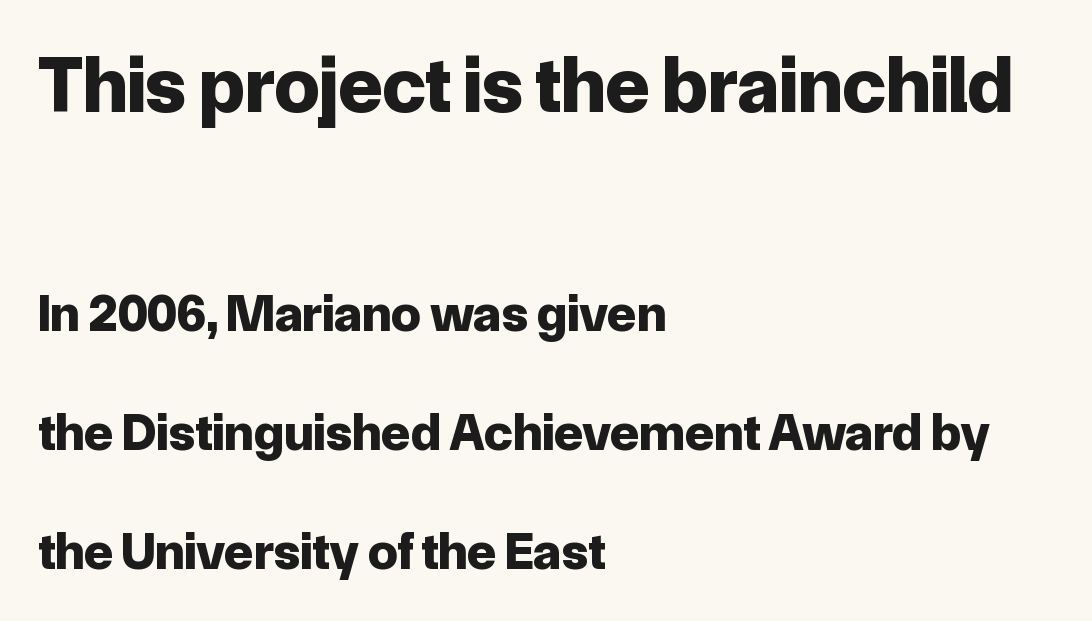
Q: Is the text bold? A: Yes.
Q: Is the text italic (slanted)? A: No, it is upright.
Q: Is the typeface a serif or a sans-serif typeface? A: Sans-serif.
Q: Is the text underlined? A: No.
Q: How is the paragraph aligned? A: Left-aligned.
Q: Is the spacing between letters normal or unusually wide? A: Normal.
Q: Is the spacing between lines tight, normal or loose? A: Loose.
Q: Which block of text is set in a larger size, the first (top) or the second (bottom)? A: The first (top) one.
Q: Width (condensed, normal, or wide)? A: Normal.
Q: Stroke contrast? A: Low.
Q: x-height? A: Medium.
Q: Monospaced? A: No.
